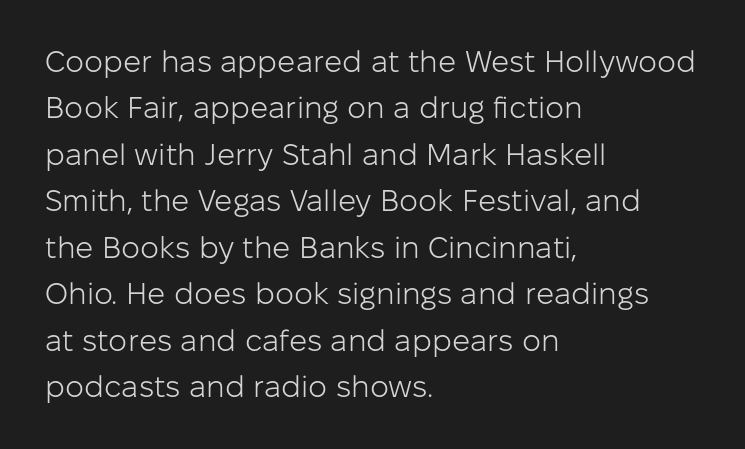
The image shows 30 px light sans-serif type, upright; set left-aligned, normal line spacing (1.55x), normal letter spacing, not underlined; low stroke contrast and a medium x-height.
